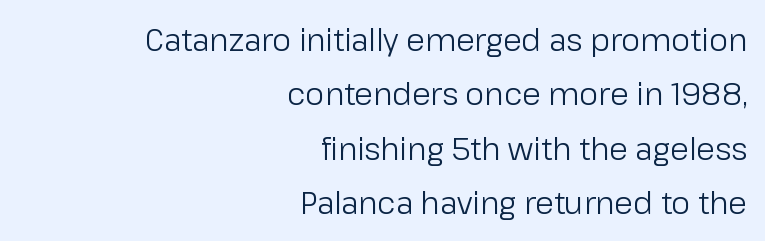
These lines are rendered in a variable-pitch font. The type sits square on the baseline with zero lean. Weight: not bold — regular or lighter. The typesetter chose a ragged-left arrangement here. Default kerning and tracking; the words read as compact shapes.
